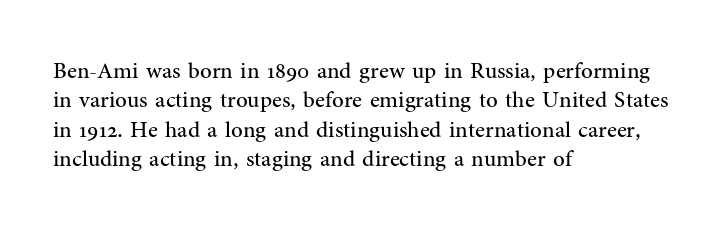
Q: Is the text bold? A: No.
Q: Is the text italic (slanted)? A: No, it is upright.
Q: Is the text underlined? A: No.
Q: How is the paragraph aligned? A: Left-aligned.
Q: Is the spacing between letters normal or unusually wide? A: Normal.
Q: Is the spacing between lines tight, normal or loose? A: Normal.
